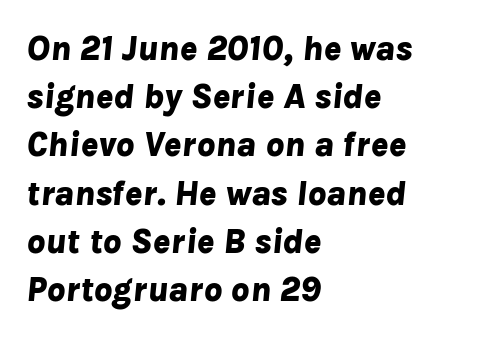
Q: Is the text bold? A: Yes.
Q: Is the text italic (slanted)? A: Yes, it leans right by about 8 degrees.
Q: Is the text underlined? A: No.
Q: How is the paragraph aligned? A: Left-aligned.
Q: Is the spacing between letters normal or unusually wide? A: Normal.
Q: Is the spacing between lines tight, normal or loose? A: Normal.
Q: Width (condensed, normal, or wide)? A: Normal.
Q: Stroke contrast? A: Low.
Q: x-height? A: Medium.
Q: Monospaced? A: No.
